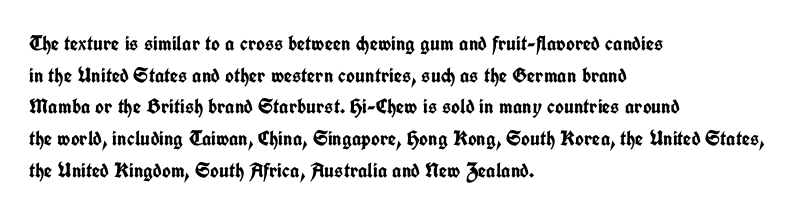
{"italic": "no", "bold": "yes", "underline": "no", "align": "left", "line_spacing": "normal", "line_spacing_ratio": 1.51, "letter_spacing": "normal", "letter_spacing_em": 0.0, "glyph_px": 21}
